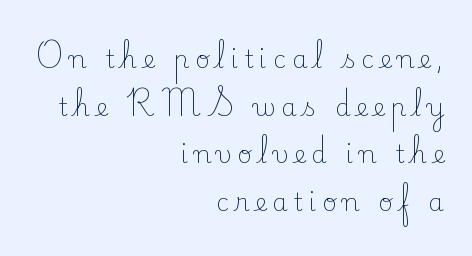
{"italic": "no", "bold": "no", "underline": "no", "align": "right", "line_spacing": "loose", "line_spacing_ratio": 1.91, "letter_spacing": "wide", "letter_spacing_em": 0.23, "glyph_px": 25}
